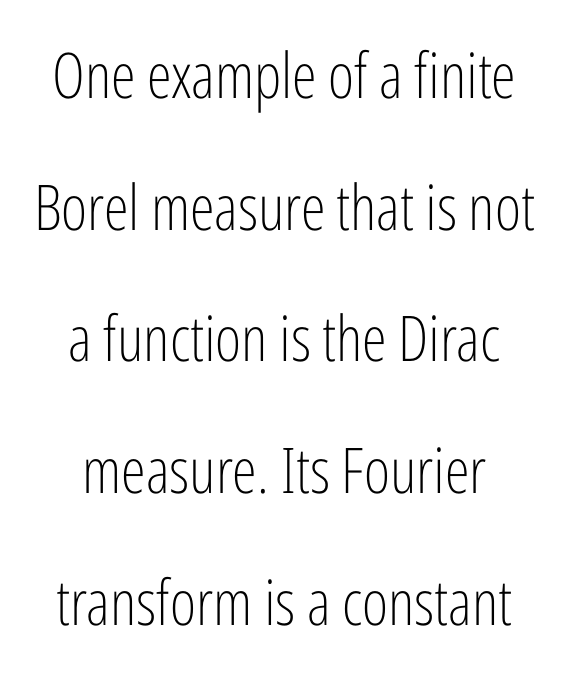
The image shows 63 px light, condensed sans-serif type, upright; set centered, loose line spacing (2.09x), normal letter spacing, not underlined; low stroke contrast and a medium x-height.
